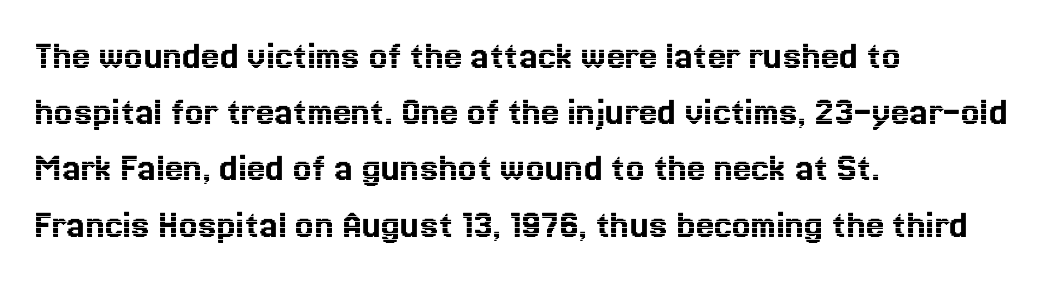
Q: Is the text italic (slanted)? A: No, it is upright.
Q: Is the text underlined? A: No.
Q: How is the paragraph aligned? A: Left-aligned.
Q: Is the spacing between letters normal or unusually wide? A: Normal.
Q: Is the spacing between lines tight, normal or loose? A: Normal.
Q: Width (condensed, normal, or wide)? A: Normal.
Q: x-height? A: Medium.
Q: Monospaced? A: No.
